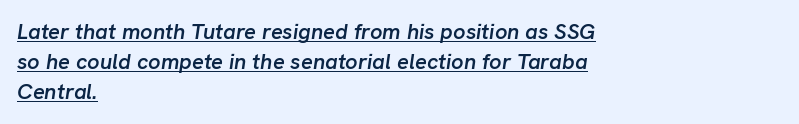
Quick note: italic. Moderately thickened strokes mark this as semibold type. Each new line begins a customary step beneath the previous one. This is underlined copy, the kind a proofreader might mark for attention.
